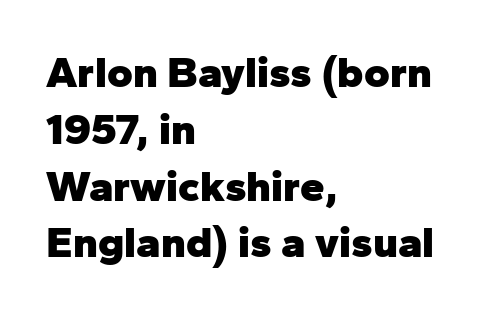
Q: Is the text bold? A: Yes.
Q: Is the text italic (slanted)? A: No, it is upright.
Q: Is the typeface a serif or a sans-serif typeface? A: Sans-serif.
Q: Is the text underlined? A: No.
Q: How is the paragraph aligned? A: Left-aligned.
Q: Is the spacing between letters normal or unusually wide? A: Normal.
Q: Is the spacing between lines tight, normal or loose? A: Normal.
Q: Width (condensed, normal, or wide)? A: Normal.
Q: Stroke contrast? A: Low.
Q: x-height? A: Medium.
Q: Monospaced? A: No.
